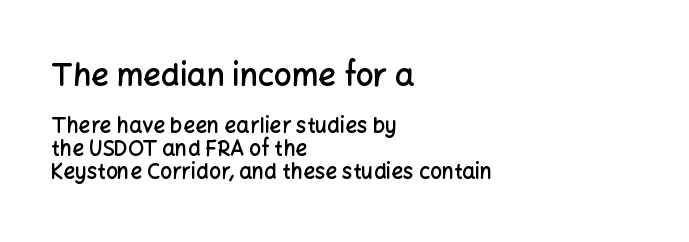
Q: Is the text bold? A: Semi-bold.
Q: Is the text italic (slanted)? A: No, it is upright.
Q: Is the typeface a serif or a sans-serif typeface? A: Sans-serif.
Q: Is the text underlined? A: No.
Q: How is the paragraph aligned? A: Left-aligned.
Q: Is the spacing between letters normal or unusually wide? A: Normal.
Q: Is the spacing between lines tight, normal or loose? A: Tight.
Q: Which block of text is set in a larger size, the first (top) or the second (bottom)? A: The first (top) one.
Q: Width (condensed, normal, or wide)? A: Normal.
Q: Stroke contrast? A: Low.
Q: x-height? A: Medium.
Q: Monospaced? A: No.
